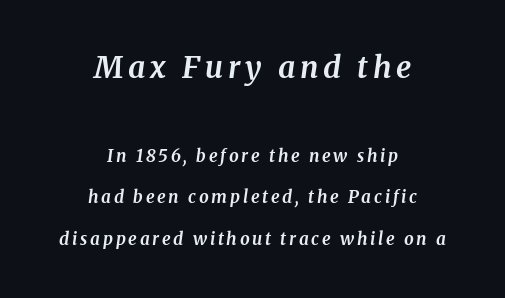
Observe the lean: these are italic letterforms. Only glyphs here, with clear space below each row. Does the weight exceed regular? Yes, all the way to bold. Each new line begins a long way beneath the previous one. Serifs: yes, visible at the terminals of the letterforms.
